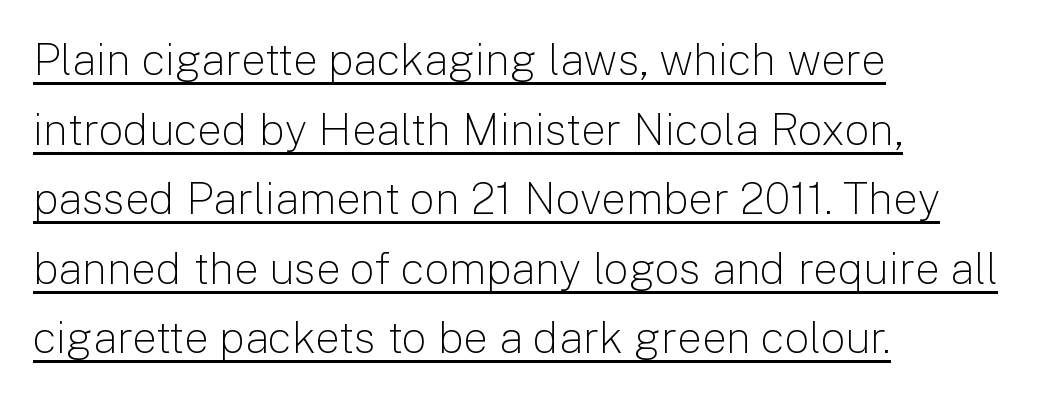
The image shows 44 px light sans-serif type, upright; set left-aligned, normal line spacing (1.58x), normal letter spacing, underlined; low stroke contrast and a medium x-height.
